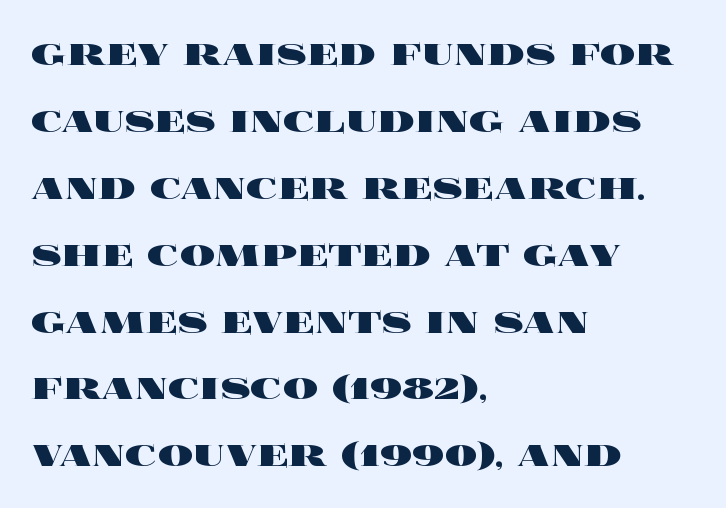
{"italic": "no", "bold": "yes", "weight": "heavy", "width": "wide", "x_height": "large", "monospaced": "no", "underline": "no", "align": "left", "line_spacing": "normal", "line_spacing_ratio": 1.52, "letter_spacing": "normal", "letter_spacing_em": 0.0, "glyph_px": 44}
